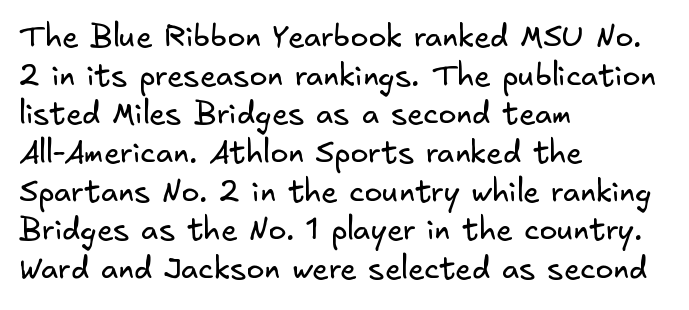
Q: Is the text bold? A: No.
Q: Is the typeface a serif or a sans-serif typeface? A: Sans-serif.
Q: Is the text underlined? A: No.
Q: How is the paragraph aligned? A: Left-aligned.
Q: Is the spacing between letters normal or unusually wide? A: Normal.
Q: Is the spacing between lines tight, normal or loose? A: Normal.
Q: Width (condensed, normal, or wide)? A: Normal.
Q: Stroke contrast? A: Low.
Q: x-height? A: Small.
